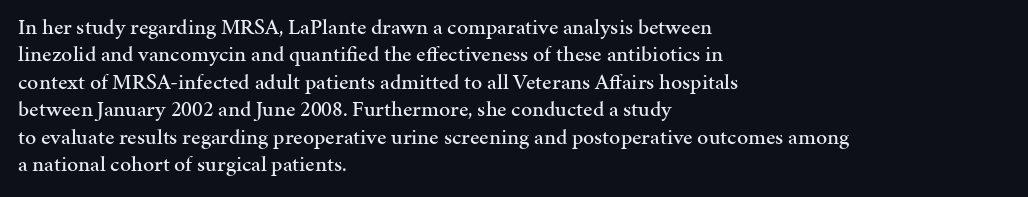
The image shows 22 px text type, upright; set left-aligned, normal line spacing (1.25x), normal letter spacing, not underlined.
